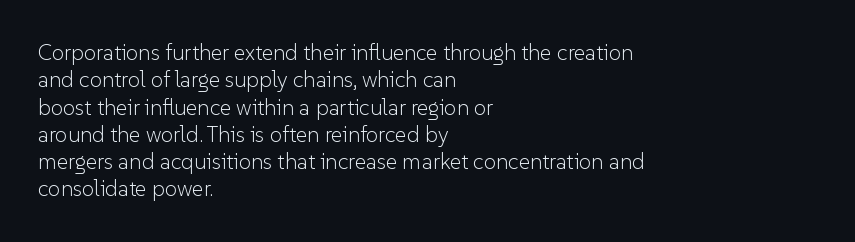
The image shows 22 px text type, upright; set left-aligned, line spacing 1.24x, normal letter spacing, not underlined.
